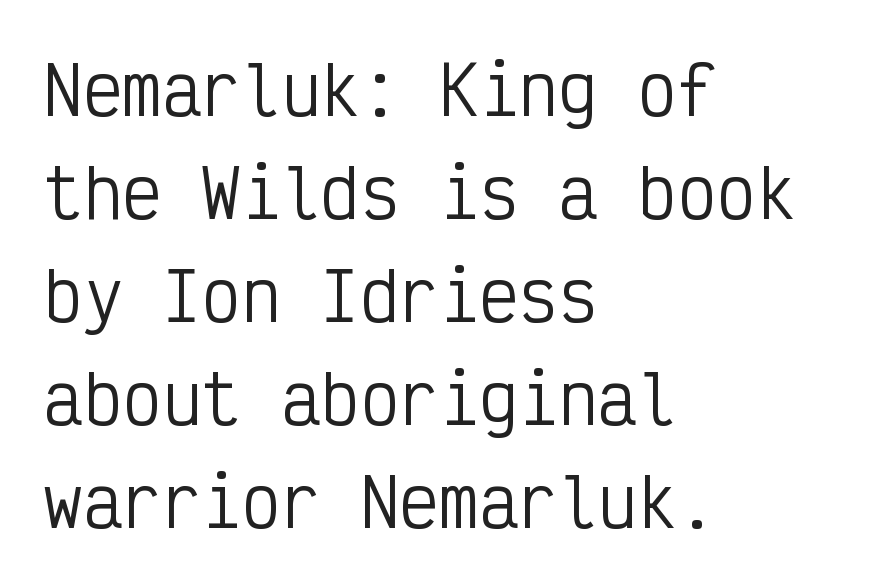
Q: Is the text bold? A: No.
Q: Is the text italic (slanted)? A: No, it is upright.
Q: Is the typeface a serif or a sans-serif typeface? A: Sans-serif.
Q: Is the text underlined? A: No.
Q: How is the paragraph aligned? A: Left-aligned.
Q: Is the spacing between letters normal or unusually wide? A: Normal.
Q: Is the spacing between lines tight, normal or loose? A: Normal.
Q: Width (condensed, normal, or wide)? A: Condensed.
Q: Stroke contrast? A: Low.
Q: x-height? A: Medium.
Q: Monospaced? A: Yes.
